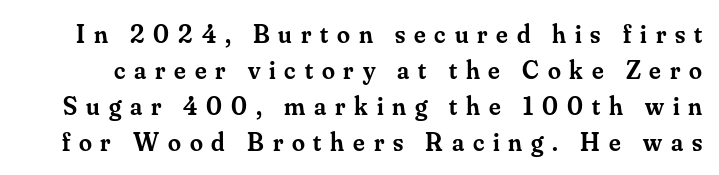
{"italic": "no", "bold": "semi", "underline": "no", "line_spacing": "normal", "line_spacing_ratio": 1.38, "letter_spacing": "wide", "letter_spacing_em": 0.34, "glyph_px": 26}
